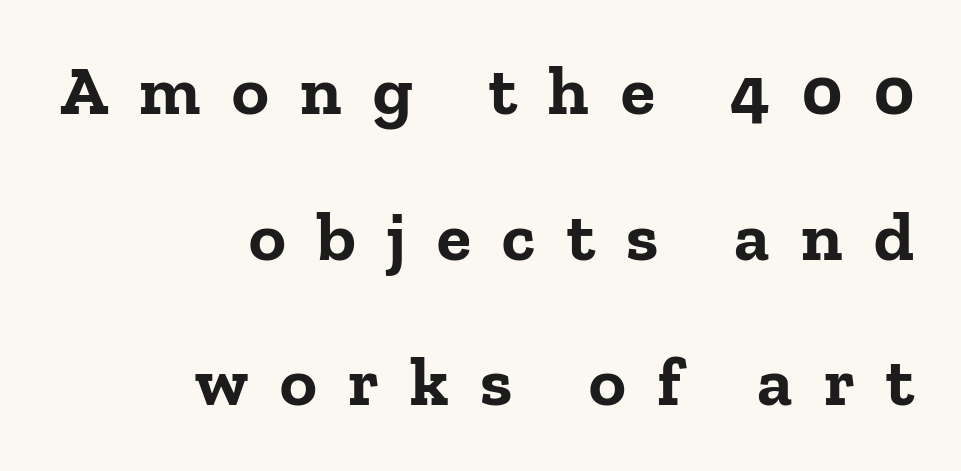
Q: Is the text bold? A: Yes.
Q: Is the text italic (slanted)? A: No, it is upright.
Q: Is the typeface a serif or a sans-serif typeface? A: Serif.
Q: Is the text underlined? A: No.
Q: How is the paragraph aligned? A: Right-aligned.
Q: Is the spacing between letters normal or unusually wide? A: Unusually wide.
Q: Is the spacing between lines tight, normal or loose? A: Loose.
Q: Width (condensed, normal, or wide)? A: Normal.
Q: Stroke contrast? A: Low.
Q: x-height? A: Medium.
Q: Monospaced? A: No.
